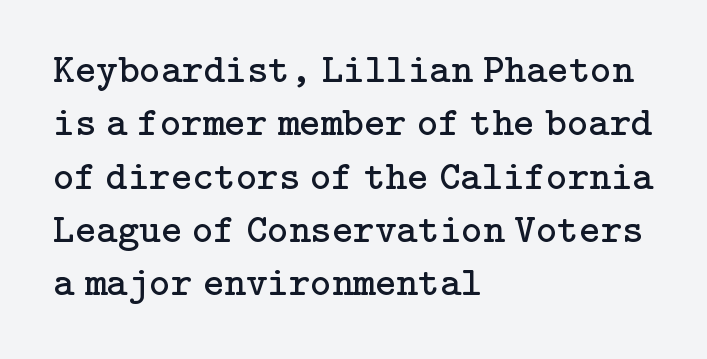
{"serif": "yes", "italic": "no", "bold": "no", "weight": "regular", "width": "normal", "stroke_contrast": "low", "x_height": "medium", "underline": "no", "align": "left", "line_spacing": "normal", "line_spacing_ratio": 1.3, "letter_spacing": "normal", "letter_spacing_em": 0.0, "glyph_px": 41}
